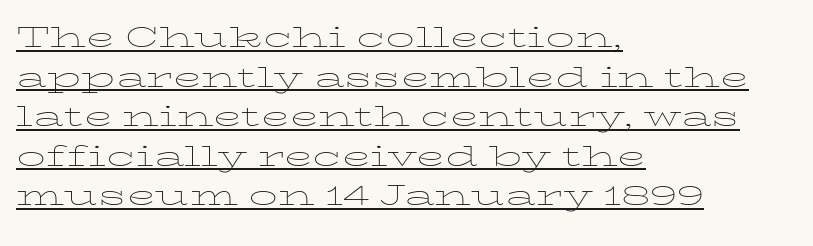
Q: Is the text bold? A: No.
Q: Is the text italic (slanted)? A: No, it is upright.
Q: Is the text underlined? A: Yes.
Q: How is the paragraph aligned? A: Left-aligned.
Q: Is the spacing between letters normal or unusually wide? A: Normal.
Q: Is the spacing between lines tight, normal or loose? A: Tight.
Q: Width (condensed, normal, or wide)? A: Wide.
Q: Stroke contrast? A: Low.
Q: x-height? A: Medium.
Q: Monospaced? A: No.
